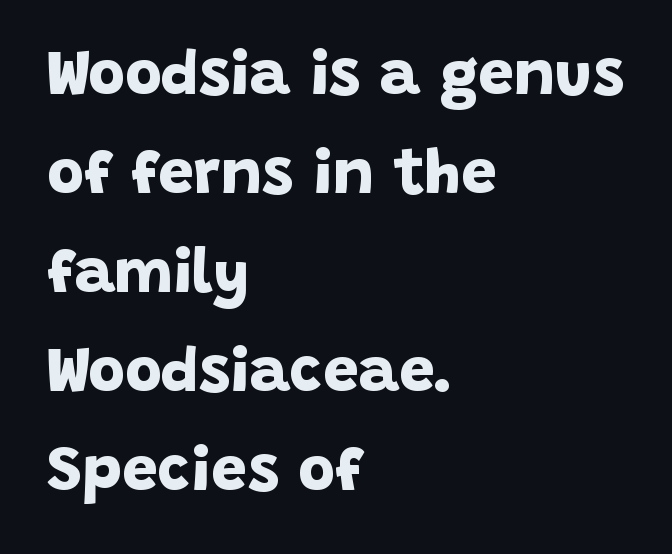
Q: Is the text bold? A: Yes.
Q: Is the typeface a serif or a sans-serif typeface? A: Sans-serif.
Q: Is the text underlined? A: No.
Q: How is the paragraph aligned? A: Left-aligned.
Q: Is the spacing between letters normal or unusually wide? A: Normal.
Q: Is the spacing between lines tight, normal or loose? A: Normal.
Q: Width (condensed, normal, or wide)? A: Normal.
Q: Stroke contrast? A: Low.
Q: x-height? A: Large.
Q: Monospaced? A: No.
